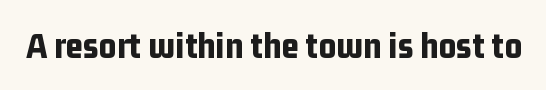
The image shows 38 px bold, condensed sans-serif type, upright; set normal letter spacing, not underlined; low stroke contrast and a medium x-height.
